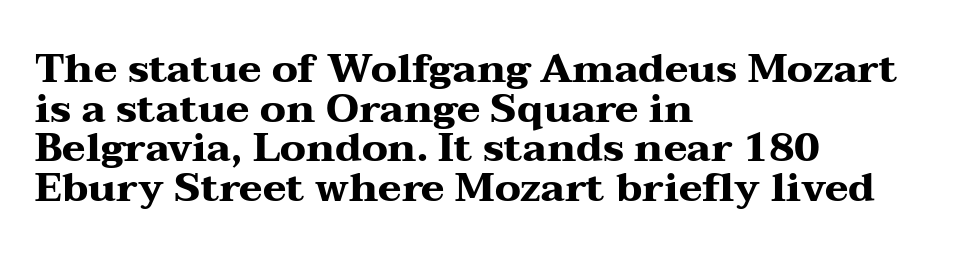
Regarding serifs, this sample has them. A typesetter would call this proportional, since set widths differ per character. Nobody touched the tracking dial on this one. Successive baselines arrive quickly, one right under another. These lines are set flush left with a ragged right edge.
